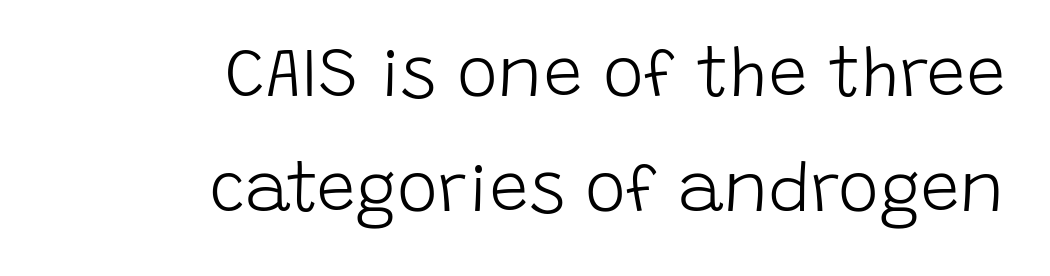
Honestly, the letter spacing is just normal — you wouldn't notice it. Short and long lines alike share a common ending point at right. The font's upright variant was chosen for this text. The weight tops out at a normal text grade. Any mark beneath the type? The region is blank. To sum up the face: it is a sans, with no serifs.
